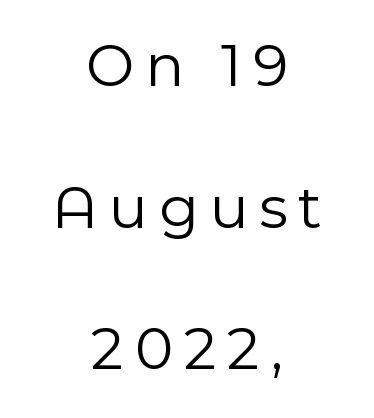
{"serif": "no", "italic": "no", "bold": "no", "weight": "light", "width": "normal", "x_height": "medium", "monospaced": "no", "underline": "no", "align": "center", "line_spacing": "loose", "line_spacing_ratio": 2.25, "glyph_px": 63}
